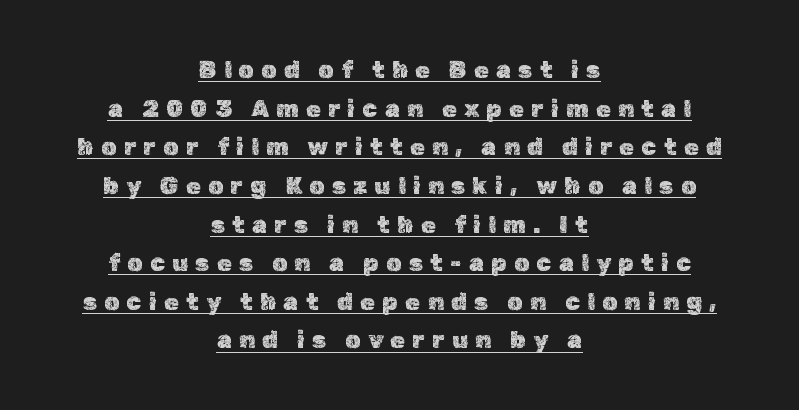
{"italic": "no", "underline": "yes", "align": "center", "line_spacing": "normal", "line_spacing_ratio": 1.61, "letter_spacing": "wide", "letter_spacing_em": 0.3, "glyph_px": 24}
